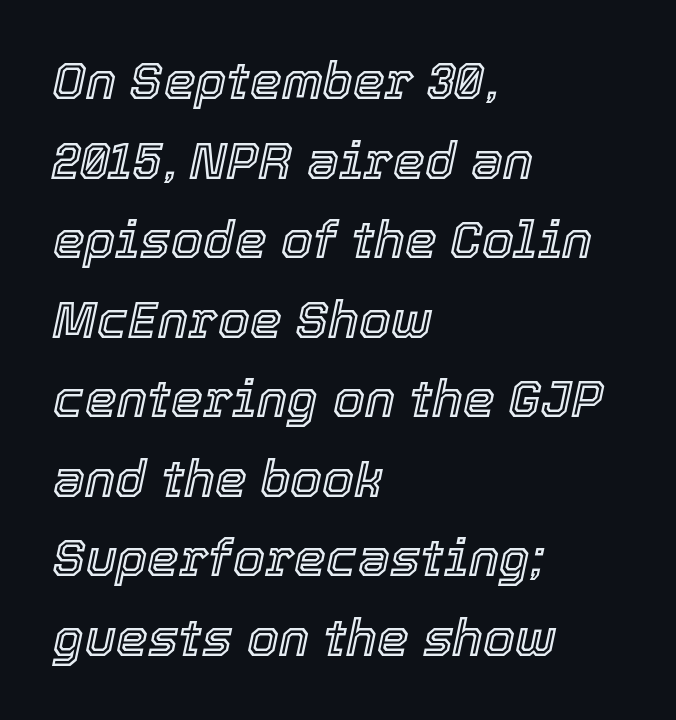
The image shows 51 px text type, italic (leaning right); set left-aligned, normal line spacing (1.56x), normal letter spacing, not underlined; a medium x-height.
